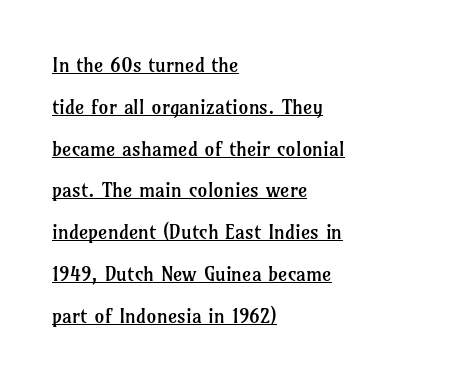
Q: Is the text bold? A: No.
Q: Is the text italic (slanted)? A: No, it is upright.
Q: Is the text underlined? A: Yes.
Q: How is the paragraph aligned? A: Left-aligned.
Q: Is the spacing between letters normal or unusually wide? A: Normal.
Q: Is the spacing between lines tight, normal or loose? A: Loose.
